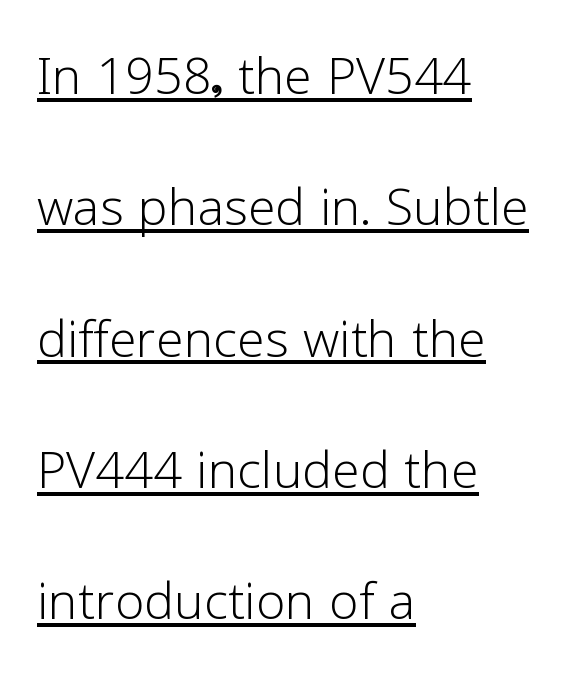
Q: Is the text bold? A: No.
Q: Is the text italic (slanted)? A: No, it is upright.
Q: Is the typeface a serif or a sans-serif typeface? A: Sans-serif.
Q: Is the text underlined? A: Yes.
Q: How is the paragraph aligned? A: Left-aligned.
Q: Is the spacing between letters normal or unusually wide? A: Normal.
Q: Is the spacing between lines tight, normal or loose? A: Loose.
Q: Width (condensed, normal, or wide)? A: Normal.
Q: Stroke contrast? A: Low.
Q: x-height? A: Medium.
Q: Monospaced? A: No.
